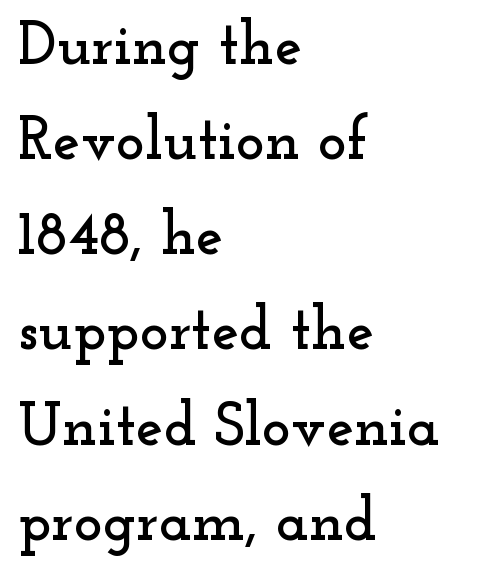
{"serif": "yes", "italic": "no", "width": "wide", "stroke_contrast": "low", "x_height": "small", "monospaced": "no", "underline": "no", "align": "left", "line_spacing": "normal", "line_spacing_ratio": 1.56, "letter_spacing": "normal", "letter_spacing_em": 0.0, "glyph_px": 61}
